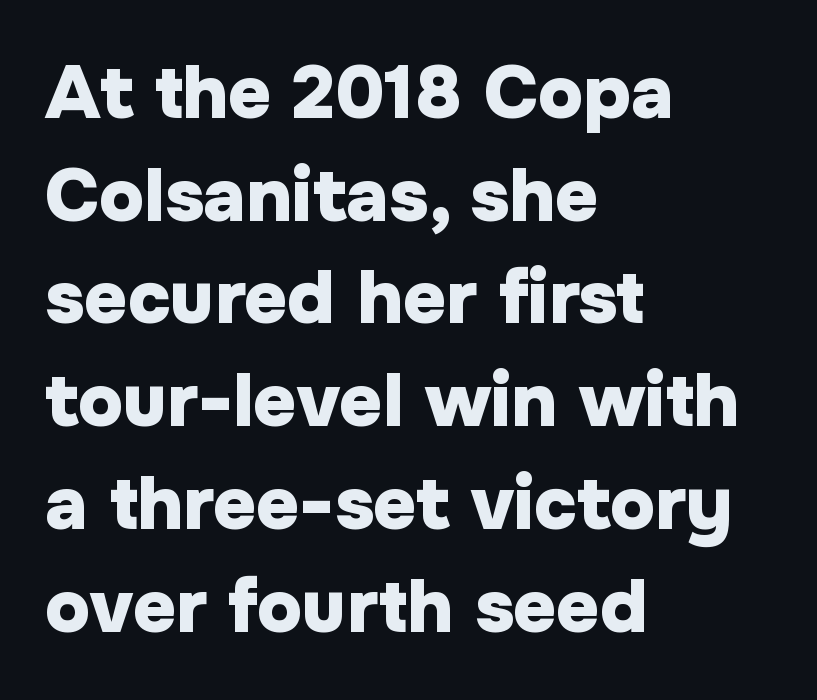
The image shows 75 px heavy sans-serif type, upright; set left-aligned, normal line spacing (1.37x), normal letter spacing, not underlined; low stroke contrast and a medium x-height.
